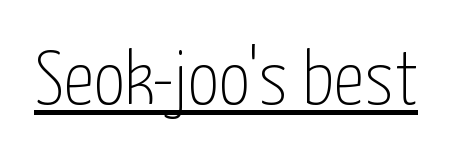
{"serif": "no", "italic": "no", "bold": "no", "weight": "thin", "width": "condensed", "stroke_contrast": "low", "x_height": "medium", "monospaced": "no", "underline": "yes", "letter_spacing": "normal", "letter_spacing_em": 0.0, "glyph_px": 77}
